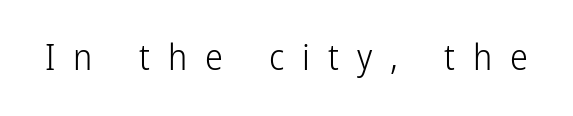
{"serif": "no", "italic": "no", "bold": "no", "weight": "light", "width": "condensed", "stroke_contrast": "low", "x_height": "medium", "monospaced": "no", "underline": "no", "letter_spacing": "wide", "letter_spacing_em": 0.5, "glyph_px": 36}
